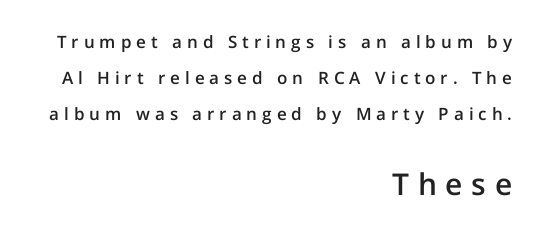
{"serif": "no", "italic": "no", "bold": "semi", "weight": "semibold", "width": "normal", "stroke_contrast": "low", "x_height": "medium", "monospaced": "no", "underline": "no", "align": "right", "line_spacing": "loose", "line_spacing_ratio": 2.13, "letter_spacing": "wide", "letter_spacing_em": 0.29, "larger_block": "second", "size_ratio": 1.76, "glyph_px": 30}
